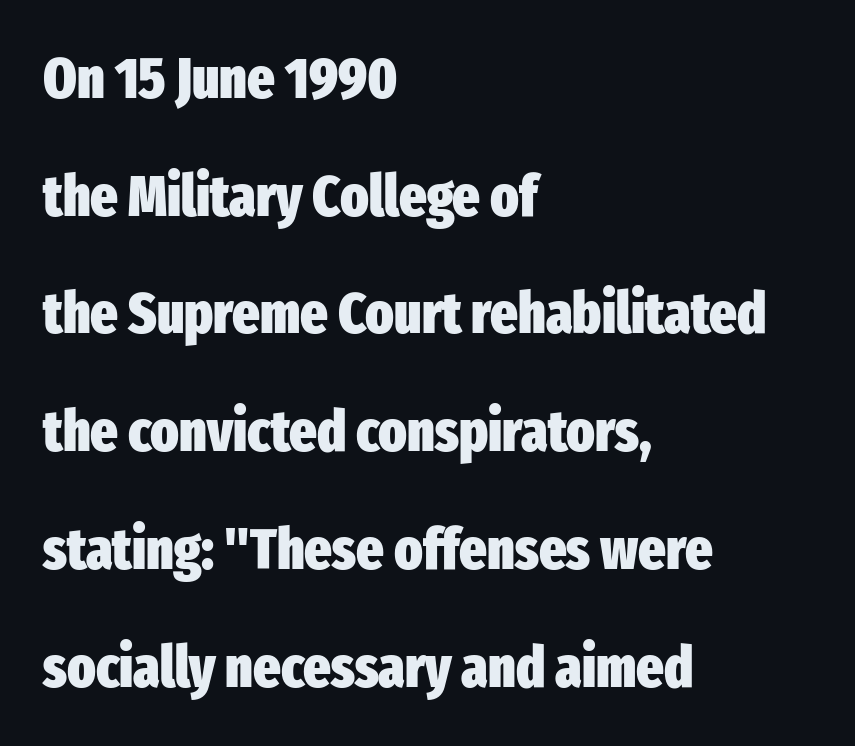
{"serif": "no", "italic": "no", "bold": "yes", "weight": "heavy", "width": "condensed", "stroke_contrast": "low", "x_height": "medium", "monospaced": "no", "underline": "no", "align": "left", "line_spacing": "loose", "line_spacing_ratio": 2.03, "letter_spacing": "normal", "letter_spacing_em": 0.0, "glyph_px": 58}
